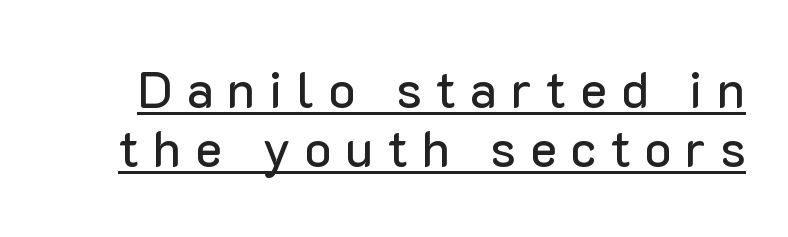
Q: Is the text italic (slanted)? A: No, it is upright.
Q: Is the typeface a serif or a sans-serif typeface? A: Sans-serif.
Q: Is the text underlined? A: Yes.
Q: Is the spacing between letters normal or unusually wide? A: Unusually wide.
Q: Width (condensed, normal, or wide)? A: Normal.
Q: Stroke contrast? A: Low.
Q: x-height? A: Medium.
Q: Monospaced? A: No.
